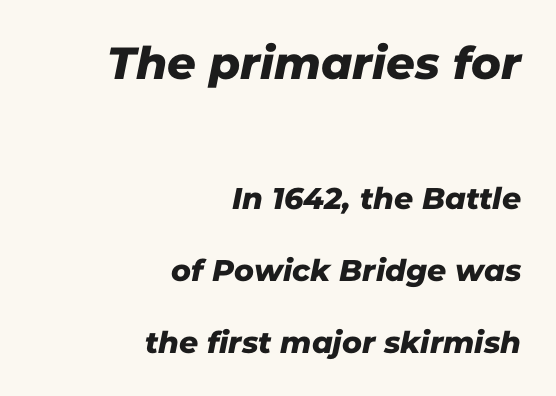
The image shows 45 px sans-serif type; set right-aligned, loose line spacing (2.4x), normal letter spacing, not underlined; the first (top) block is 1.5x larger; low stroke contrast and a medium x-height.
